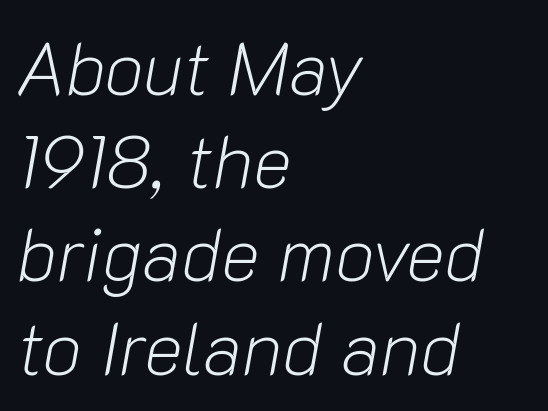
{"italic": "yes", "lean": "right", "slant_degrees": 10, "bold": "no", "weight": "light", "width": "normal", "stroke_contrast": "low", "x_height": "medium", "monospaced": "no", "underline": "no", "align": "left", "line_spacing": "normal", "line_spacing_ratio": 1.26, "letter_spacing": "normal", "letter_spacing_em": 0.0, "glyph_px": 74}
